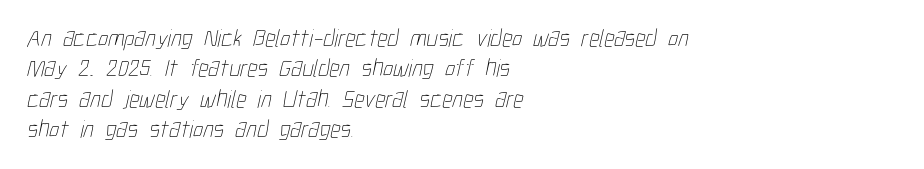
The letters look calm and open, with moderate or lighter stems. Does extra space separate the letters? No, they use regular spacing. Rule under the text: the space is simply empty. Left-aligned paragraph, ragged on the right.
